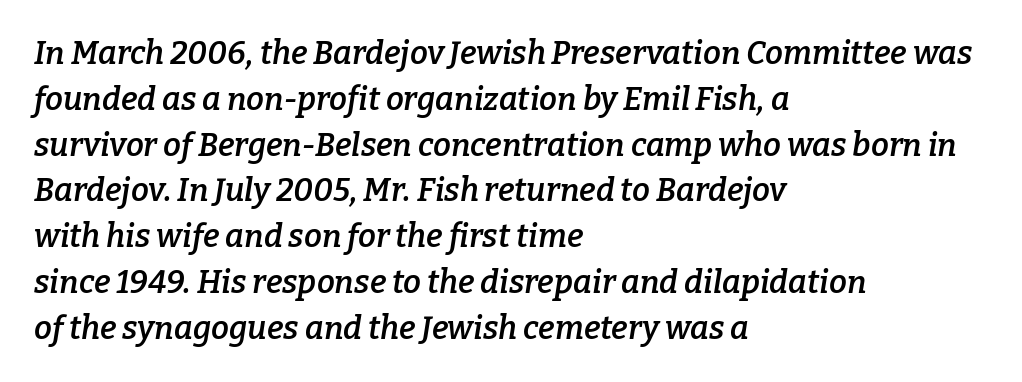
The image shows 32 px semibold serif type, italic (leaning right); set left-aligned, normal line spacing (1.43x), normal letter spacing, not underlined; low stroke contrast and a medium x-height.
